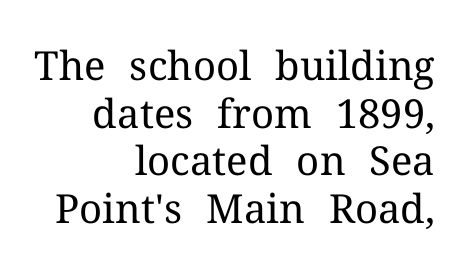
{"serif": "yes", "italic": "no", "bold": "no", "weight": "regular", "width": "normal", "stroke_contrast": "medium", "x_height": "medium", "monospaced": "no", "underline": "no", "align": "right", "line_spacing_ratio": 1.19, "letter_spacing": "normal", "letter_spacing_em": 0.0, "glyph_px": 40}
